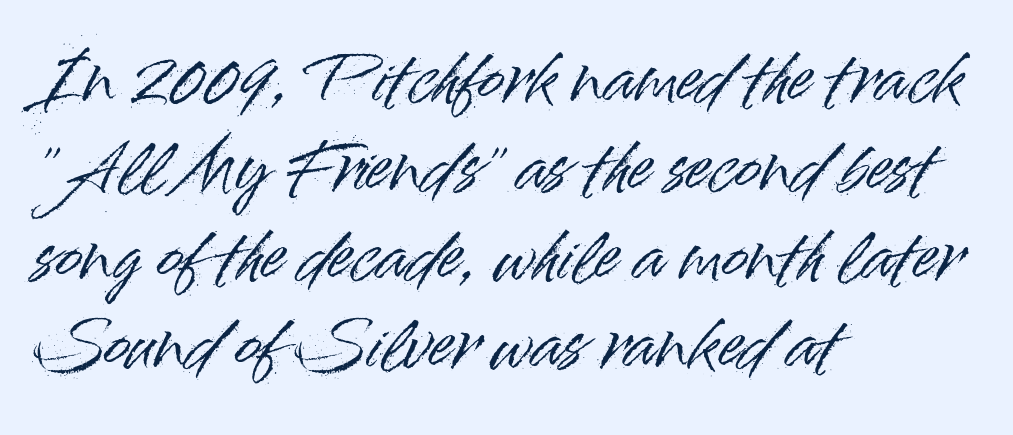
No word sits above an underline. Check where the strokes stop: nothing finishes them off — pure sans. Varying glyph widths throughout — classic text-font behaviour. In terms of leading, this rendering sits right in the middle.
